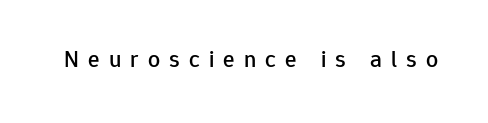
Lines of text with bare space underneath. The letters are spread apart with noticeably loose tracking. In terms of posture, this sample is upright.
